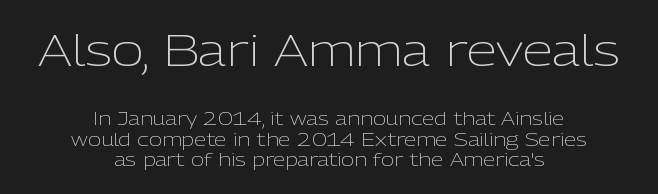
Q: Is the text bold? A: No.
Q: Is the text italic (slanted)? A: No, it is upright.
Q: Is the typeface a serif or a sans-serif typeface? A: Sans-serif.
Q: Is the text underlined? A: No.
Q: How is the paragraph aligned? A: Centered.
Q: Is the spacing between letters normal or unusually wide? A: Normal.
Q: Is the spacing between lines tight, normal or loose? A: Tight.
Q: Which block of text is set in a larger size, the first (top) or the second (bottom)? A: The first (top) one.
Q: Width (condensed, normal, or wide)? A: Normal.
Q: Stroke contrast? A: Low.
Q: x-height? A: Medium.
Q: Monospaced? A: No.
